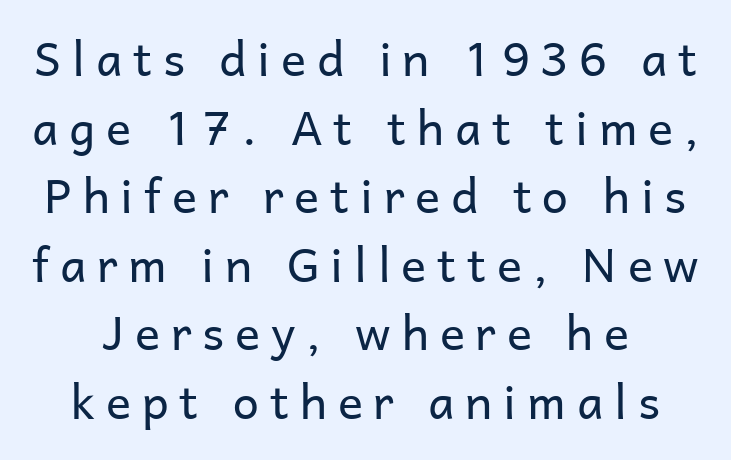
{"serif": "no", "italic": "no", "bold": "no", "weight": "regular", "width": "normal", "stroke_contrast": "low", "x_height": "medium", "monospaced": "no", "underline": "no", "line_spacing": "normal", "line_spacing_ratio": 1.46, "letter_spacing": "wide", "letter_spacing_em": 0.23, "glyph_px": 47}
